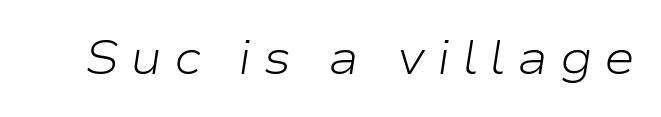
Q: Is the text bold? A: No.
Q: Is the text italic (slanted)? A: Yes, it leans right by about 9 degrees.
Q: Is the text underlined? A: No.
Q: Is the spacing between letters normal or unusually wide? A: Unusually wide.
Q: Width (condensed, normal, or wide)? A: Wide.
Q: Stroke contrast? A: Low.
Q: x-height? A: Medium.
Q: Monospaced? A: No.
